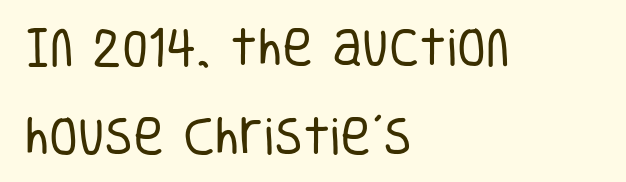
Glyph-to-glyph distance matches everyday printed text. The baseline area is clear. The passage shown is typed in a proportional face where columns would drift. Bold? No — there's no thickening of the strokes.
